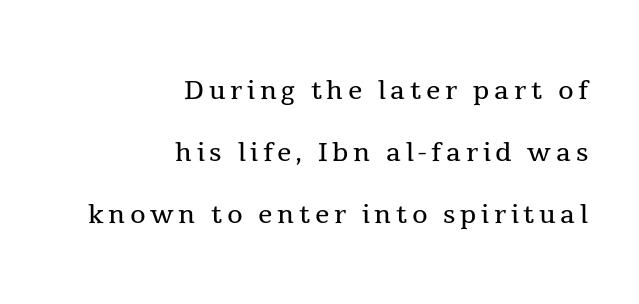
The image shows 36 px regular-weight serif type, upright; set right-aligned, line spacing 1.72x, not underlined; a medium x-height.
